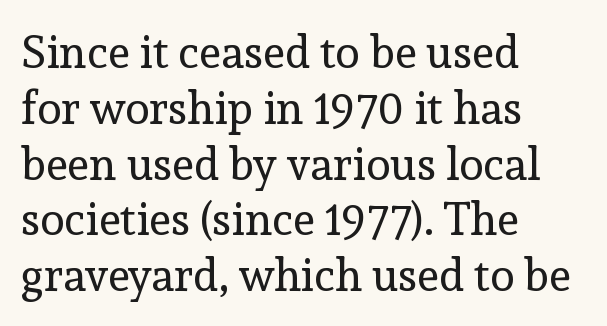
{"serif": "yes", "italic": "no", "bold": "no", "weight": "regular", "width": "normal", "x_height": "medium", "monospaced": "no", "underline": "no", "align": "left", "line_spacing_ratio": 1.24, "letter_spacing": "normal", "letter_spacing_em": 0.0, "glyph_px": 45}
